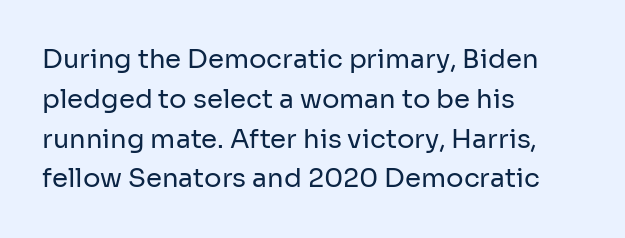
{"italic": "no", "bold": "no", "underline": "no", "align": "left", "line_spacing": "normal", "line_spacing_ratio": 1.53, "letter_spacing": "normal", "letter_spacing_em": 0.0, "glyph_px": 26}
